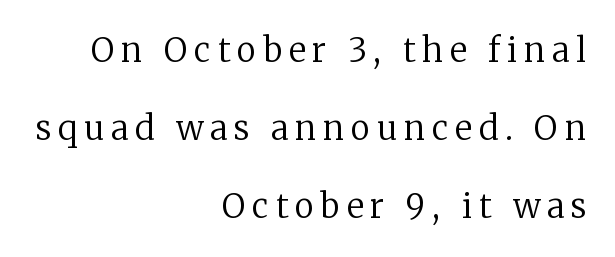
{"serif": "yes", "italic": "no", "bold": "no", "weight": "regular", "width": "normal", "stroke_contrast": "low", "x_height": "medium", "monospaced": "no", "underline": "no", "align": "right", "line_spacing": "loose", "line_spacing_ratio": 2.36, "letter_spacing": "wide", "letter_spacing_em": 0.21, "glyph_px": 33}
